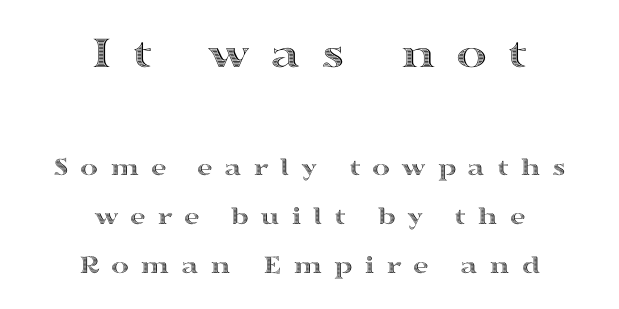
Q: Is the text italic (slanted)? A: No, it is upright.
Q: Is the text underlined? A: No.
Q: How is the paragraph aligned? A: Centered.
Q: Is the spacing between letters normal or unusually wide? A: Unusually wide.
Q: Which block of text is set in a larger size, the first (top) or the second (bottom)? A: The first (top) one.
Q: Width (condensed, normal, or wide)? A: Wide.
Q: x-height? A: Medium.
Q: Monospaced? A: No.
